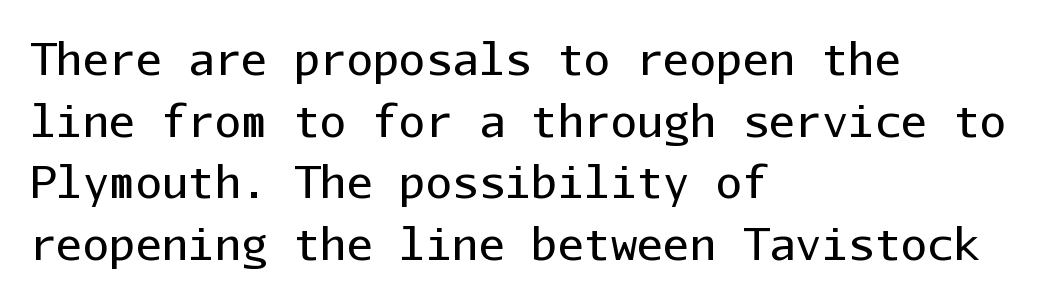
Q: Is the text bold? A: No.
Q: Is the text italic (slanted)? A: No, it is upright.
Q: Is the typeface a serif or a sans-serif typeface? A: Sans-serif.
Q: Is the text underlined? A: No.
Q: How is the paragraph aligned? A: Left-aligned.
Q: Is the spacing between letters normal or unusually wide? A: Normal.
Q: Is the spacing between lines tight, normal or loose? A: Normal.
Q: Width (condensed, normal, or wide)? A: Normal.
Q: Stroke contrast? A: Low.
Q: x-height? A: Medium.
Q: Monospaced? A: Yes.
